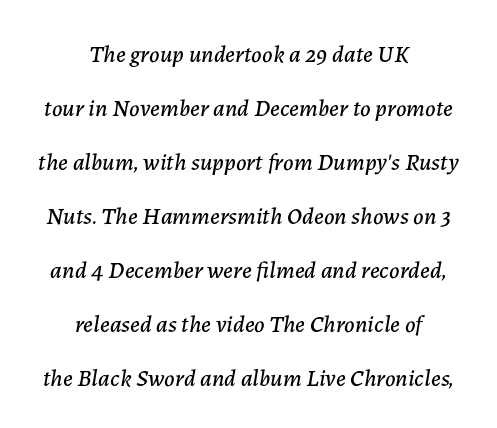
Q: Is the text italic (slanted)? A: Yes, it leans right by about 7 degrees.
Q: Is the text underlined? A: No.
Q: How is the paragraph aligned? A: Centered.
Q: Is the spacing between letters normal or unusually wide? A: Normal.
Q: Is the spacing between lines tight, normal or loose? A: Loose.
